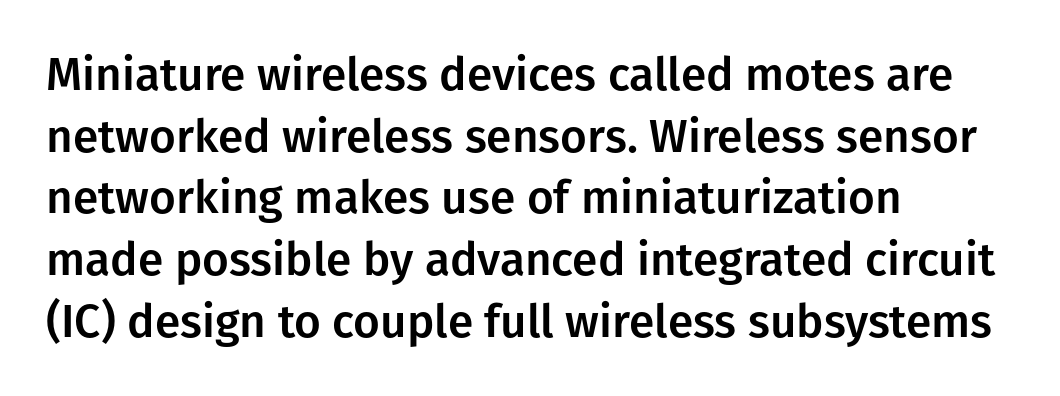
Q: Is the text italic (slanted)? A: No, it is upright.
Q: Is the typeface a serif or a sans-serif typeface? A: Sans-serif.
Q: Is the text underlined? A: No.
Q: How is the paragraph aligned? A: Left-aligned.
Q: Is the spacing between letters normal or unusually wide? A: Normal.
Q: Is the spacing between lines tight, normal or loose? A: Normal.
Q: Width (condensed, normal, or wide)? A: Normal.
Q: Stroke contrast? A: Low.
Q: x-height? A: Medium.
Q: Monospaced? A: No.
